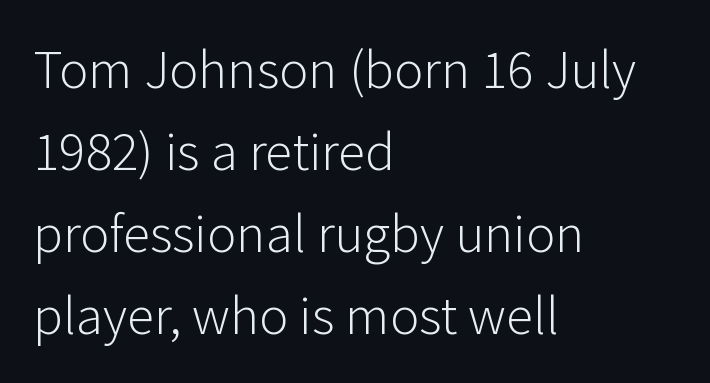
Q: Is the text bold? A: No.
Q: Is the text italic (slanted)? A: No, it is upright.
Q: Is the typeface a serif or a sans-serif typeface? A: Sans-serif.
Q: Is the text underlined? A: No.
Q: How is the paragraph aligned? A: Left-aligned.
Q: Is the spacing between letters normal or unusually wide? A: Normal.
Q: Is the spacing between lines tight, normal or loose? A: Normal.
Q: Width (condensed, normal, or wide)? A: Normal.
Q: Stroke contrast? A: Low.
Q: x-height? A: Medium.
Q: Monospaced? A: No.
